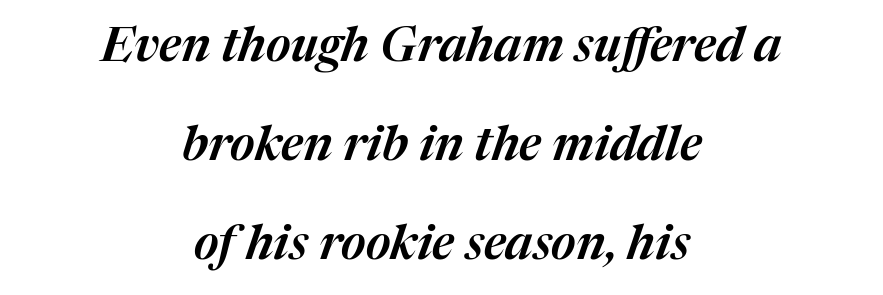
The image shows 48 px text type, italic (leaning right); set centered, loose line spacing (2.06x), normal letter spacing, not underlined; medium stroke contrast and a medium x-height.
